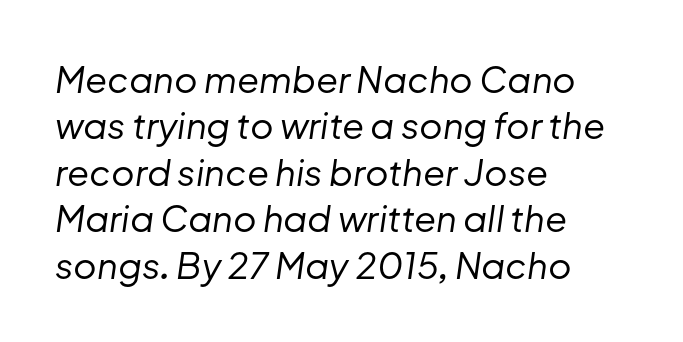
Q: Is the text bold? A: No.
Q: Is the text italic (slanted)? A: Yes, it leans right by about 8 degrees.
Q: Is the text underlined? A: No.
Q: How is the paragraph aligned? A: Left-aligned.
Q: Is the spacing between letters normal or unusually wide? A: Normal.
Q: Is the spacing between lines tight, normal or loose? A: Normal.
Q: Width (condensed, normal, or wide)? A: Normal.
Q: Stroke contrast? A: Low.
Q: x-height? A: Medium.
Q: Monospaced? A: No.
